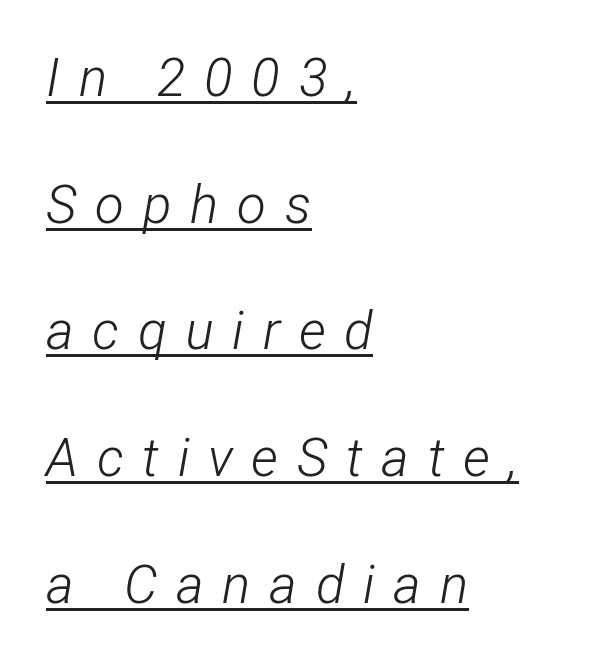
Q: Is the text bold? A: No.
Q: Is the text italic (slanted)? A: Yes, it leans right by about 12 degrees.
Q: Is the text underlined? A: Yes.
Q: How is the paragraph aligned? A: Left-aligned.
Q: Is the spacing between letters normal or unusually wide? A: Unusually wide.
Q: Is the spacing between lines tight, normal or loose? A: Loose.
Q: Width (condensed, normal, or wide)? A: Condensed.
Q: Stroke contrast? A: Low.
Q: x-height? A: Medium.
Q: Monospaced? A: No.
